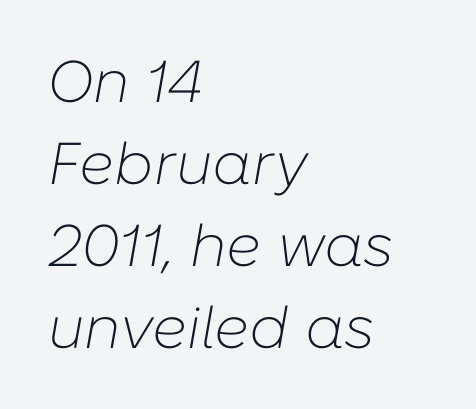
{"italic": "yes", "lean": "right", "slant_degrees": 10, "bold": "no", "weight": "light", "width": "normal", "stroke_contrast": "low", "x_height": "medium", "monospaced": "no", "underline": "no", "align": "left", "line_spacing": "normal", "line_spacing_ratio": 1.39, "letter_spacing": "normal", "letter_spacing_em": 0.0, "glyph_px": 59}
